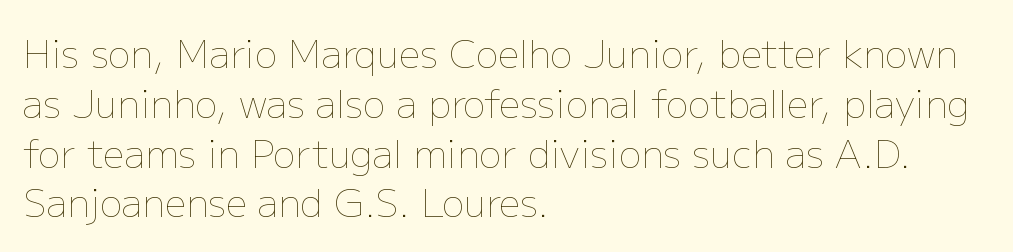
The image shows 38 px thin type, upright; set left-aligned, normal line spacing (1.31x), normal letter spacing, not underlined; low stroke contrast and a medium x-height.
